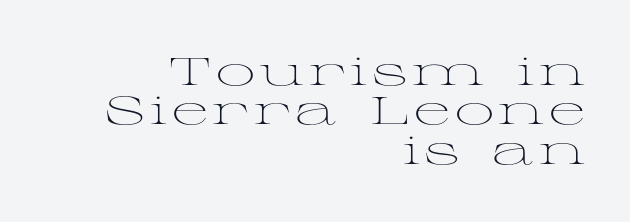
Q: Is the text bold? A: No.
Q: Is the text italic (slanted)? A: No, it is upright.
Q: Is the typeface a serif or a sans-serif typeface? A: Serif.
Q: Is the text underlined? A: No.
Q: How is the paragraph aligned? A: Right-aligned.
Q: Is the spacing between lines tight, normal or loose? A: Tight.
Q: Width (condensed, normal, or wide)? A: Wide.
Q: Stroke contrast? A: Medium.
Q: x-height? A: Medium.
Q: Monospaced? A: No.
